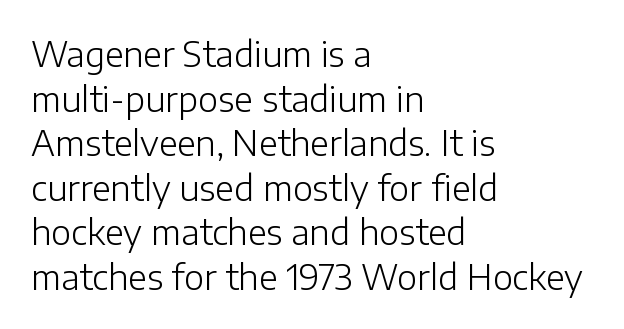
Q: Is the text bold? A: No.
Q: Is the text italic (slanted)? A: No, it is upright.
Q: Is the typeface a serif or a sans-serif typeface? A: Sans-serif.
Q: Is the text underlined? A: No.
Q: How is the paragraph aligned? A: Left-aligned.
Q: Is the spacing between letters normal or unusually wide? A: Normal.
Q: Is the spacing between lines tight, normal or loose? A: Normal.
Q: Width (condensed, normal, or wide)? A: Normal.
Q: Stroke contrast? A: Low.
Q: x-height? A: Medium.
Q: Monospaced? A: No.
